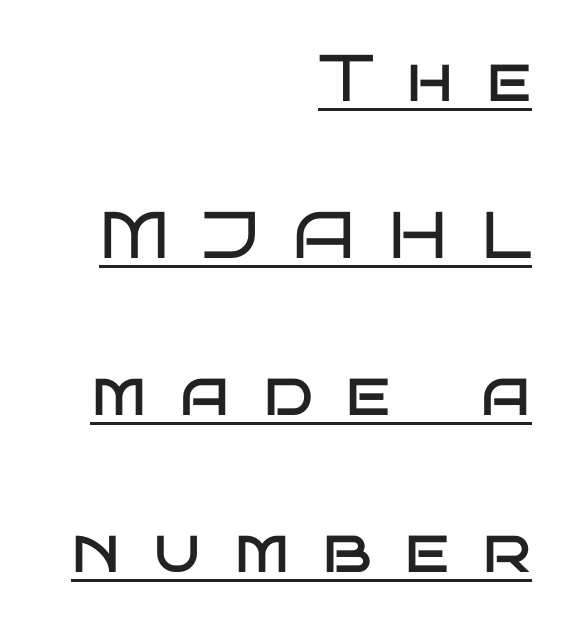
The image shows 66 px regular-weight, wide sans-serif type, upright; set right-aligned, loose line spacing (2.38x), unusually wide letter spacing (+0.49 em), underlined; low stroke contrast and a large x-height.
